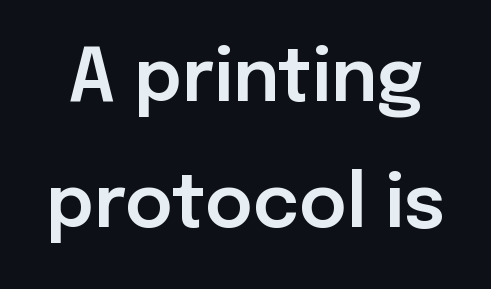
Letters rest on an invisible, unmarked baseline. Look at the tracking — it's just the regular setting, nothing added. The designer went with a sans here, leaving each stem footless. Italic: no, the glyphs are upright roman.
